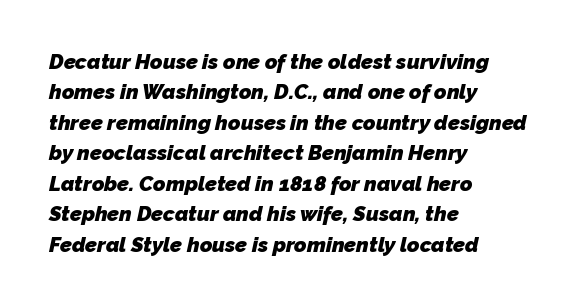
The space directly below the letters is spotless. These lines keep a tight, regular rhythm from letter to letter. Each glyph is drawn with heavy, bold strokes. Leading matches the norm, producing a regular column. Short and long lines alike share a common starting point at left.
